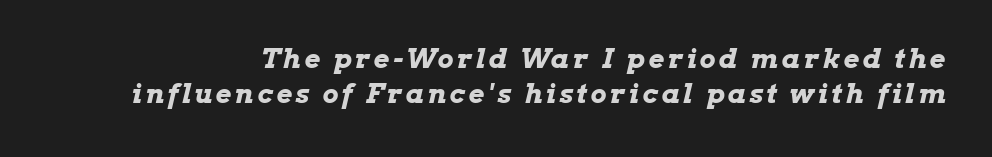
If you measured baseline to baseline, you'd find a middling distance. Tall strokes in this sample are angled rather than plumb. A full-strength bold gives these letters their thick strokes. The space directly below the letters is spotless.
